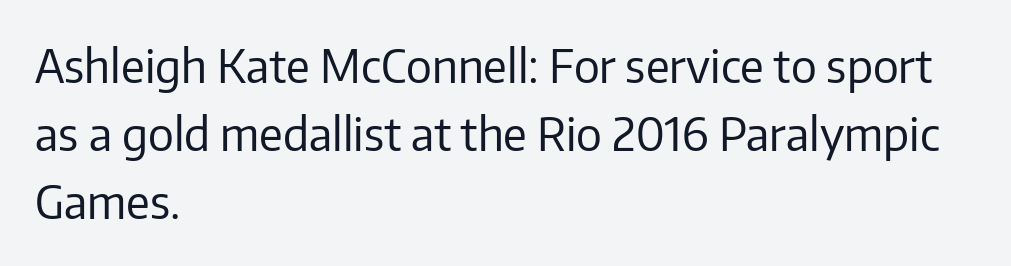
A typesetter would label this face a sans. Italic: no, the glyphs are upright roman. Casual observation: everything's shoved over to the left. A normal amount of white space separates one row of letters from the next. The horizontal fit of the characters is conventional and even. Proportional: the letters do not fall into vertical columns.
